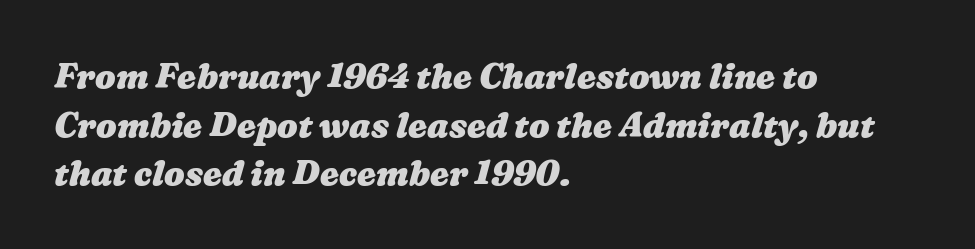
Q: Is the text bold? A: Yes.
Q: Is the text underlined? A: No.
Q: How is the paragraph aligned? A: Left-aligned.
Q: Is the spacing between letters normal or unusually wide? A: Normal.
Q: Is the spacing between lines tight, normal or loose? A: Normal.
Q: Width (condensed, normal, or wide)? A: Wide.
Q: Stroke contrast? A: Medium.
Q: x-height? A: Medium.
Q: Monospaced? A: No.
